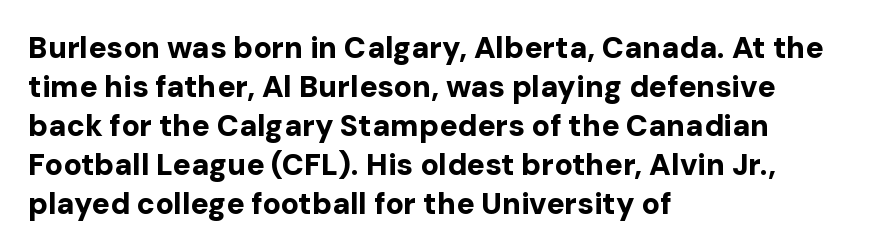
{"serif": "no", "italic": "no", "bold": "yes", "weight": "bold", "width": "normal", "stroke_contrast": "low", "x_height": "medium", "monospaced": "no", "underline": "no", "align": "left", "line_spacing": "normal", "line_spacing_ratio": 1.3, "letter_spacing": "normal", "letter_spacing_em": 0.0, "glyph_px": 30}
